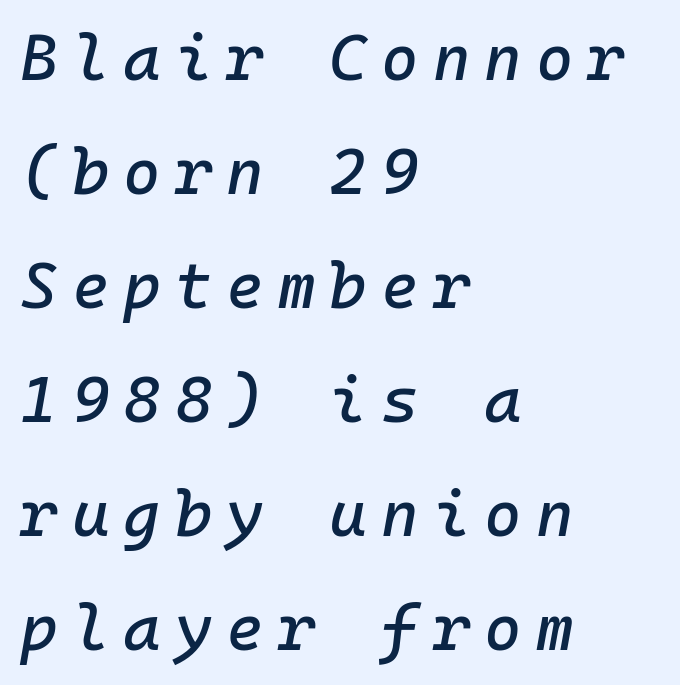
{"italic": "yes", "lean": "right", "slant_degrees": 10, "width": "normal", "stroke_contrast": "low", "x_height": "medium", "monospaced": "yes", "underline": "no", "align": "left", "line_spacing_ratio": 1.78, "letter_spacing": "wide", "letter_spacing_em": 0.22, "glyph_px": 64}
